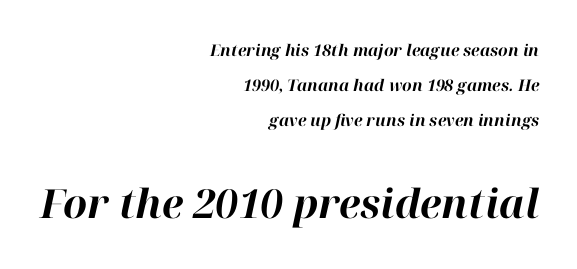
{"italic": "yes", "lean": "right", "slant_degrees": 12, "bold": "yes", "weight": "bold", "width": "normal", "stroke_contrast": "high", "x_height": "medium", "monospaced": "no", "underline": "no", "align": "right", "line_spacing": "loose", "line_spacing_ratio": 2.19, "letter_spacing": "normal", "letter_spacing_em": 0.0, "larger_block": "second", "size_ratio": 2.5, "glyph_px": 40}
